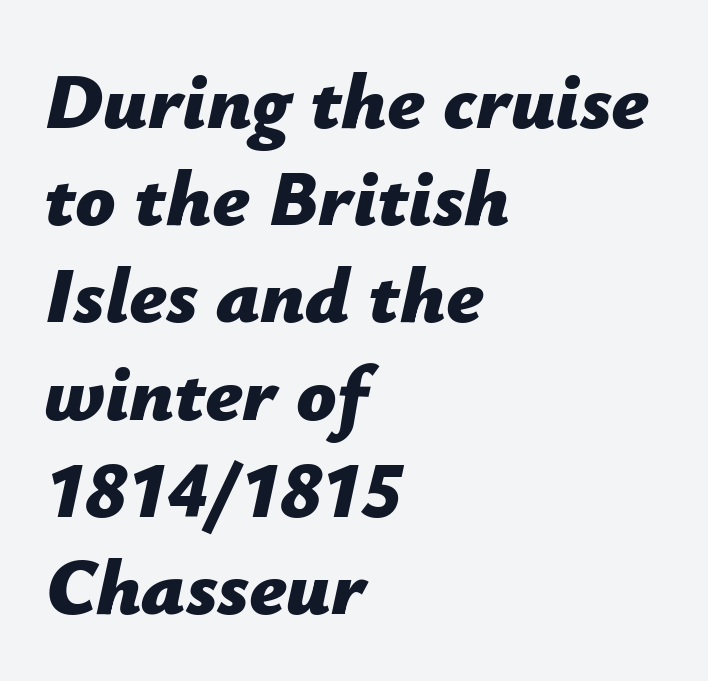
Q: Is the text bold? A: Yes.
Q: Is the text italic (slanted)? A: Yes, it leans right by about 12 degrees.
Q: Is the text underlined? A: No.
Q: How is the paragraph aligned? A: Left-aligned.
Q: Is the spacing between letters normal or unusually wide? A: Normal.
Q: Width (condensed, normal, or wide)? A: Normal.
Q: Stroke contrast? A: Low.
Q: x-height? A: Medium.
Q: Monospaced? A: No.
